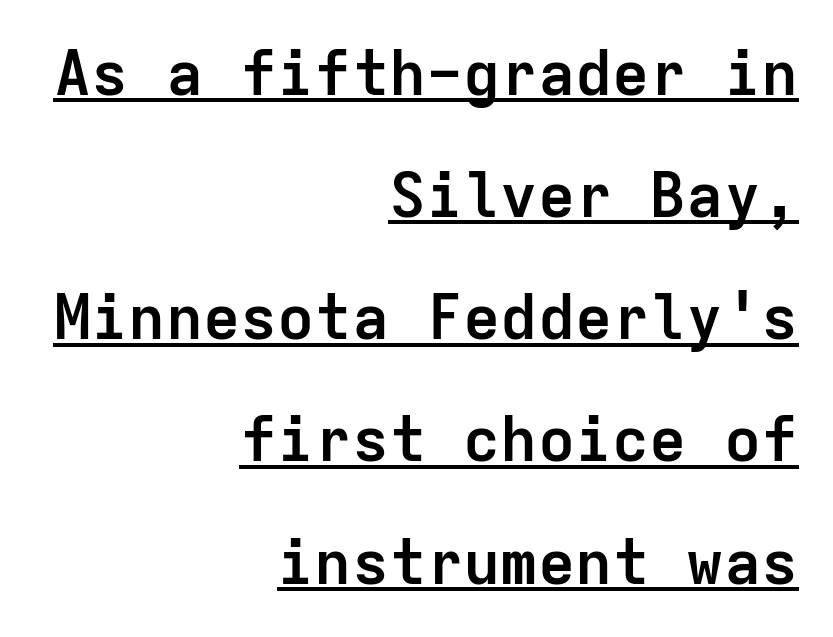
Q: Is the text bold? A: Yes.
Q: Is the text italic (slanted)? A: No, it is upright.
Q: Is the typeface a serif or a sans-serif typeface? A: Sans-serif.
Q: Is the text underlined? A: Yes.
Q: How is the paragraph aligned? A: Right-aligned.
Q: Is the spacing between letters normal or unusually wide? A: Normal.
Q: Is the spacing between lines tight, normal or loose? A: Loose.
Q: Width (condensed, normal, or wide)? A: Normal.
Q: Stroke contrast? A: Low.
Q: x-height? A: Medium.
Q: Monospaced? A: Yes.
